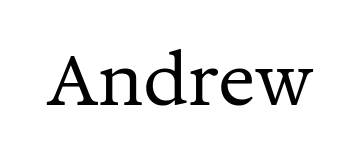
Look at the tracking — it's just the regular setting, nothing added. To sum up the face: it has serifs. The lettering holds an erect, upright posture throughout. The face used here is proportionally spaced, like ordinary book or web type. The foot of each line stays bare and open. The font is comparable to plain body text, perhaps lighter.
